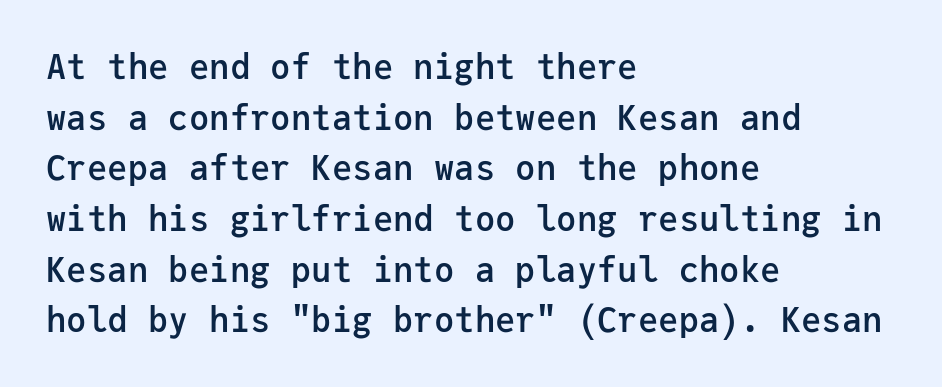
{"serif": "no", "italic": "no", "bold": "semi", "weight": "semibold", "width": "normal", "stroke_contrast": "low", "x_height": "medium", "monospaced": "yes", "underline": "no", "align": "left", "line_spacing": "normal", "line_spacing_ratio": 1.49, "letter_spacing": "normal", "letter_spacing_em": 0.0, "glyph_px": 34}
